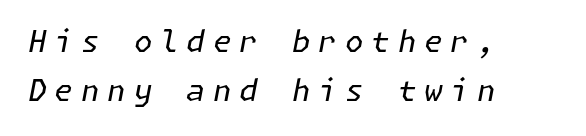
{"italic": "yes", "lean": "right", "slant_degrees": 11, "bold": "no", "weight": "regular", "width": "normal", "stroke_contrast": "low", "x_height": "medium", "underline": "no", "align": "left", "line_spacing": "normal", "line_spacing_ratio": 1.62, "letter_spacing": "wide", "letter_spacing_em": 0.26, "glyph_px": 30}
